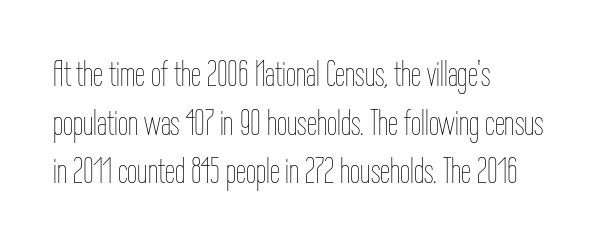
The image shows 36 px thin, condensed type, upright; set left-aligned, normal line spacing (1.35x), normal letter spacing, not underlined; low stroke contrast and a medium x-height.
